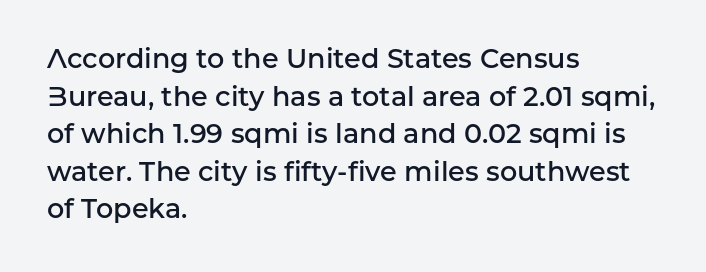
Q: Is the text bold? A: Semi-bold.
Q: Is the text italic (slanted)? A: No, it is upright.
Q: Is the text underlined? A: No.
Q: How is the paragraph aligned? A: Left-aligned.
Q: Is the spacing between letters normal or unusually wide? A: Normal.
Q: Is the spacing between lines tight, normal or loose? A: Normal.
